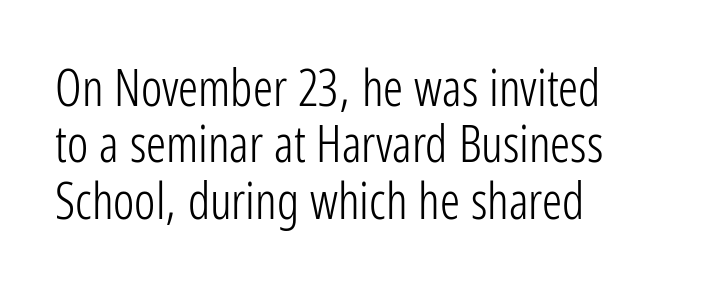
Q: Is the text bold? A: No.
Q: Is the text italic (slanted)? A: No, it is upright.
Q: Is the typeface a serif or a sans-serif typeface? A: Sans-serif.
Q: Is the text underlined? A: No.
Q: How is the paragraph aligned? A: Left-aligned.
Q: Is the spacing between letters normal or unusually wide? A: Normal.
Q: Is the spacing between lines tight, normal or loose? A: Tight.
Q: Width (condensed, normal, or wide)? A: Condensed.
Q: Stroke contrast? A: Low.
Q: x-height? A: Medium.
Q: Monospaced? A: No.
